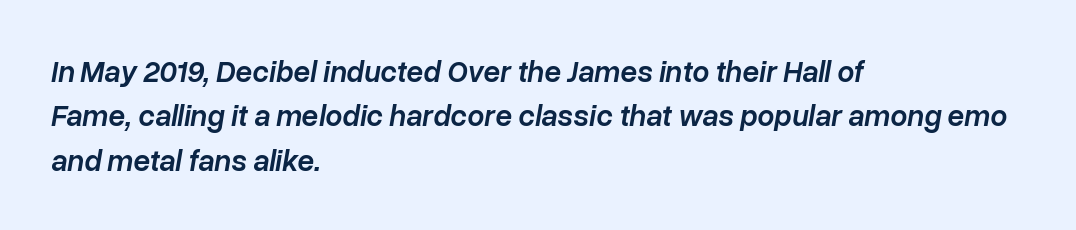
Each glyph is drawn with semibold strokes, heavier than normal yet not fully bold. Interline gaps are of average width in this sample. Here the designer chose a conventional face with non-uniform glyph widths. Short and long lines alike share a common starting point at left.
